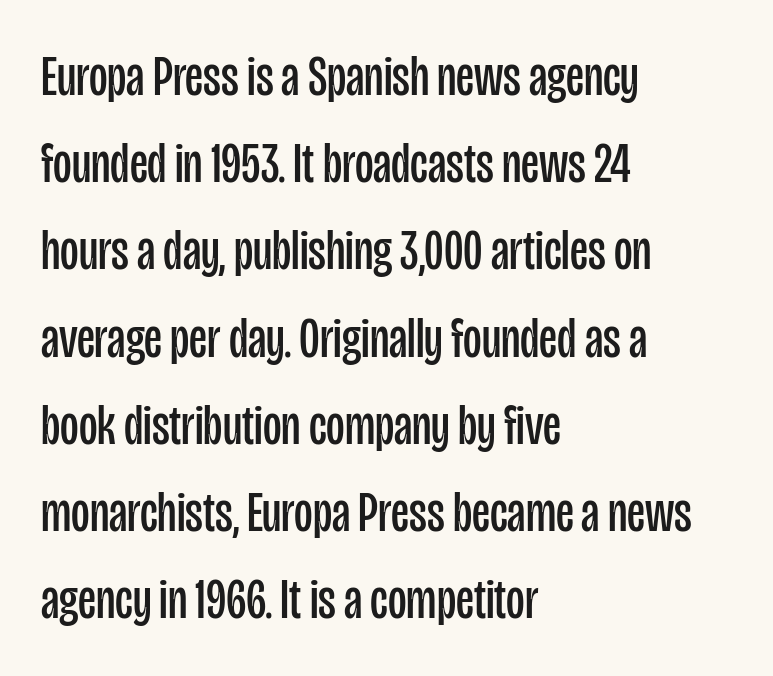
Q: Is the text bold? A: No.
Q: Is the text italic (slanted)? A: No, it is upright.
Q: Is the typeface a serif or a sans-serif typeface? A: Sans-serif.
Q: Is the text underlined? A: No.
Q: How is the paragraph aligned? A: Left-aligned.
Q: Is the spacing between letters normal or unusually wide? A: Normal.
Q: Is the spacing between lines tight, normal or loose? A: Normal.
Q: Width (condensed, normal, or wide)? A: Condensed.
Q: Stroke contrast? A: Low.
Q: x-height? A: Large.
Q: Monospaced? A: No.
